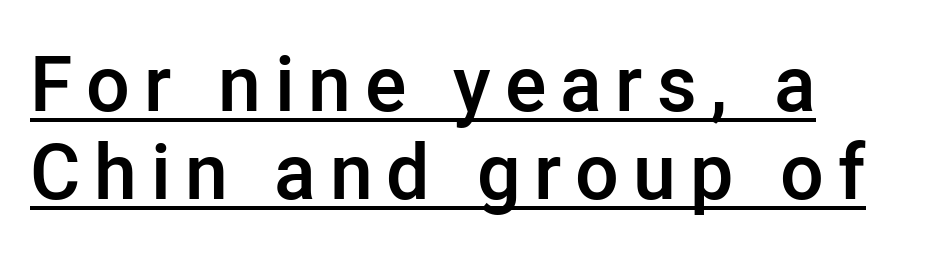
The image shows 77 px semibold sans-serif type, upright; set tight line spacing (1.14x), underlined; low stroke contrast and a medium x-height.
